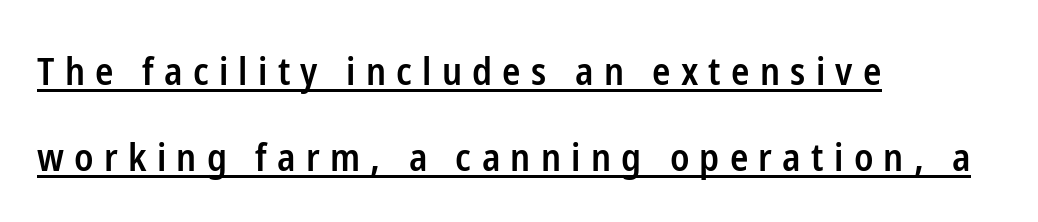
The image shows 38 px semibold, condensed sans-serif type, upright; set left-aligned, loose line spacing (2.26x), unusually wide letter spacing (+0.27 em), underlined; low stroke contrast and a medium x-height.
